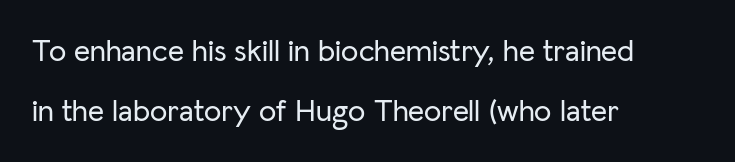
{"serif": "no", "italic": "no", "width": "normal", "stroke_contrast": "low", "x_height": "medium", "monospaced": "no", "underline": "no", "align": "left", "line_spacing": "loose", "line_spacing_ratio": 1.93, "letter_spacing": "normal", "letter_spacing_em": 0.0, "glyph_px": 31}
